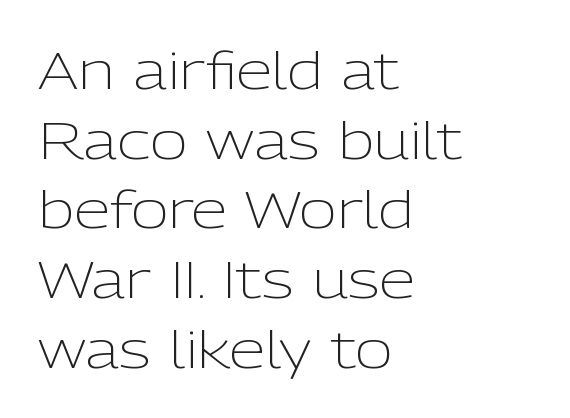
Q: Is the text bold? A: No.
Q: Is the text italic (slanted)? A: No, it is upright.
Q: Is the typeface a serif or a sans-serif typeface? A: Sans-serif.
Q: Is the text underlined? A: No.
Q: How is the paragraph aligned? A: Left-aligned.
Q: Is the spacing between letters normal or unusually wide? A: Normal.
Q: Is the spacing between lines tight, normal or loose? A: Normal.
Q: Width (condensed, normal, or wide)? A: Normal.
Q: Stroke contrast? A: Low.
Q: x-height? A: Medium.
Q: Monospaced? A: No.
